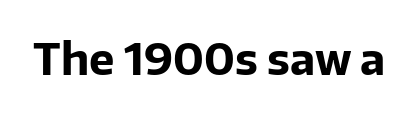
Q: Is the text bold? A: Yes.
Q: Is the text italic (slanted)? A: No, it is upright.
Q: Is the typeface a serif or a sans-serif typeface? A: Sans-serif.
Q: Is the text underlined? A: No.
Q: Is the spacing between letters normal or unusually wide? A: Normal.
Q: Width (condensed, normal, or wide)? A: Normal.
Q: Stroke contrast? A: Low.
Q: x-height? A: Medium.
Q: Monospaced? A: No.
